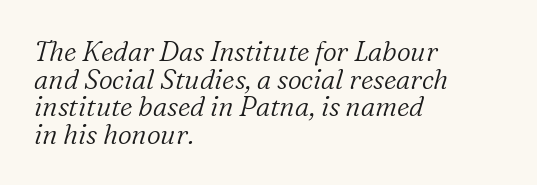
{"italic": "yes", "lean": "right", "slant_degrees": 16, "bold": "no", "underline": "no", "align": "left", "line_spacing": "tight", "line_spacing_ratio": 1.02, "letter_spacing": "normal", "letter_spacing_em": 0.0, "glyph_px": 27}
